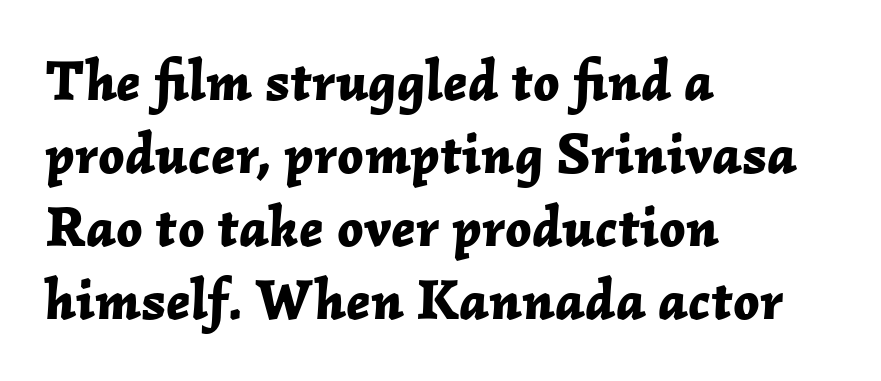
Q: Is the text bold? A: Yes.
Q: Is the text italic (slanted)? A: Yes, it leans right by about 2 degrees.
Q: Is the text underlined? A: No.
Q: How is the paragraph aligned? A: Left-aligned.
Q: Is the spacing between letters normal or unusually wide? A: Normal.
Q: Is the spacing between lines tight, normal or loose? A: Normal.
Q: Width (condensed, normal, or wide)? A: Normal.
Q: Stroke contrast? A: Low.
Q: x-height? A: Medium.
Q: Monospaced? A: No.
